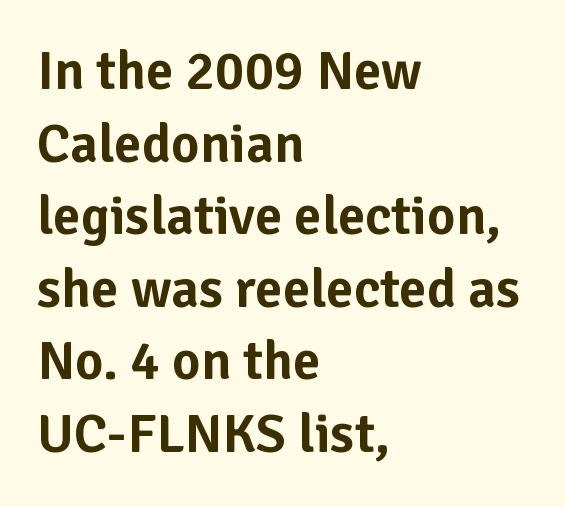
{"serif": "no", "italic": "no", "width": "normal", "stroke_contrast": "low", "x_height": "medium", "monospaced": "no", "underline": "no", "align": "left", "line_spacing": "normal", "line_spacing_ratio": 1.32, "letter_spacing": "normal", "letter_spacing_em": 0.0, "glyph_px": 55}
